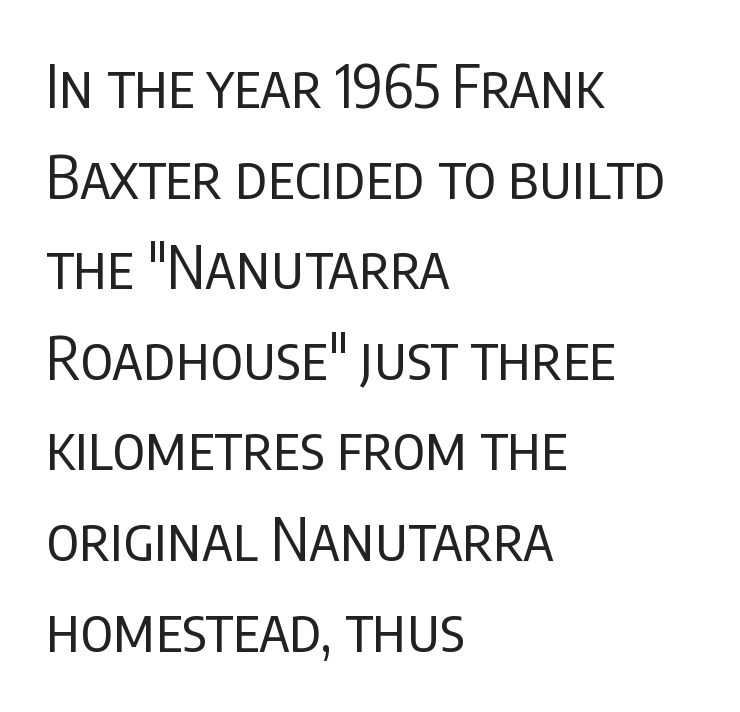
The image shows 60 px regular-weight, condensed sans-serif type, upright; set left-aligned, normal line spacing (1.51x), normal letter spacing, not underlined; low stroke contrast and a large x-height.
